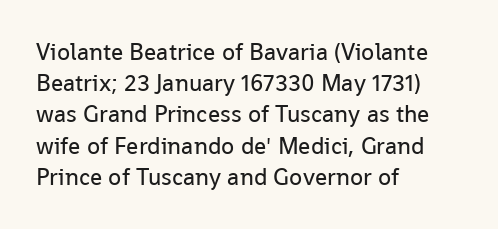
The ragged edge is on the right, which tells us the setting is flush left. The passage shown is not underscored anywhere. These lines were composed using upright roman letters. This sample uses plain, unmodified letter spacing. Reading down the column, the eye jumps a familiar distance to each next line.
